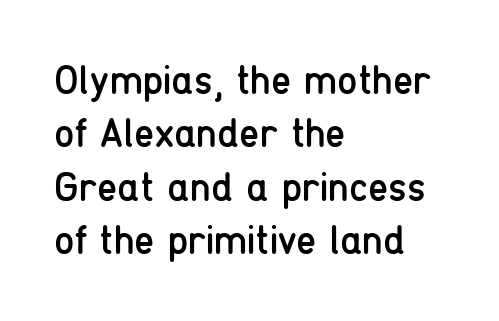
The letterforms sit at book weight or below. This sample uses a sans-serif face. All the whitespace from short lines collects on the right. Each new line begins a customary step beneath the previous one. Glyph-to-glyph distance matches everyday printed text.
